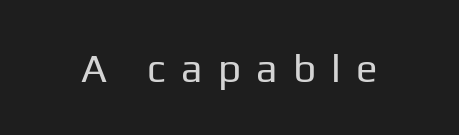
The typesetting does not lean heavy: it is not bold. Each letter's strokes conclude bluntly, with no projecting serifs. Notice how the stems are strictly vertical — no italics here. Spacing verdict: proportional, widths tailored to each character.
